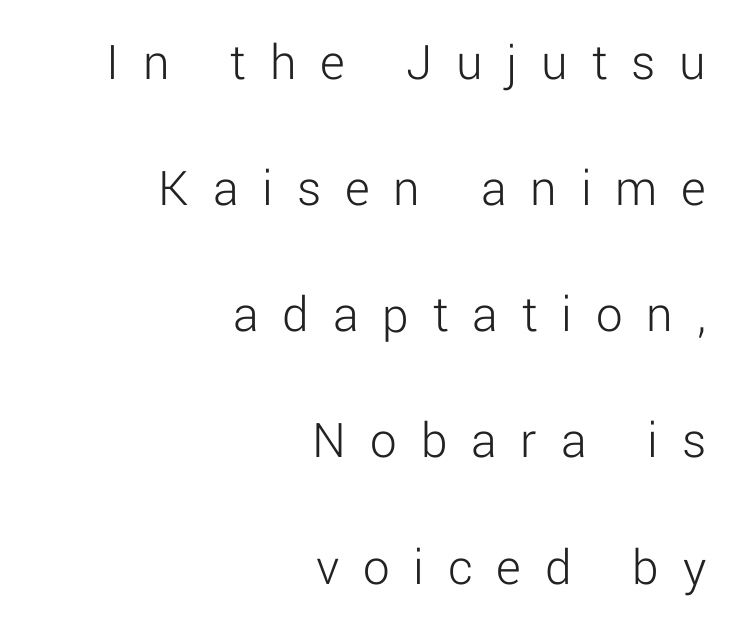
The image shows 53 px light sans-serif type, upright; set right-aligned, loose line spacing (2.38x), unusually wide letter spacing (+0.45 em), not underlined; low stroke contrast and a medium x-height.
